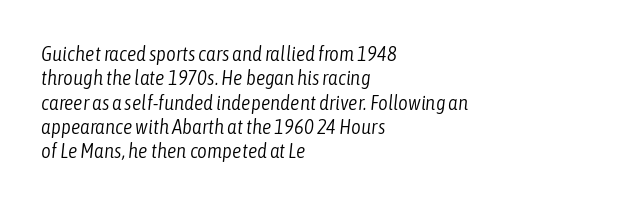
Casual observation: everything's shoved over to the left. Inter-character spacing is left at the font's built-in metrics. Characters are canted at an angle relative to the baseline's perpendicular. The font is comparable to plain body text, perhaps lighter. Check under the words: just untouched page.
